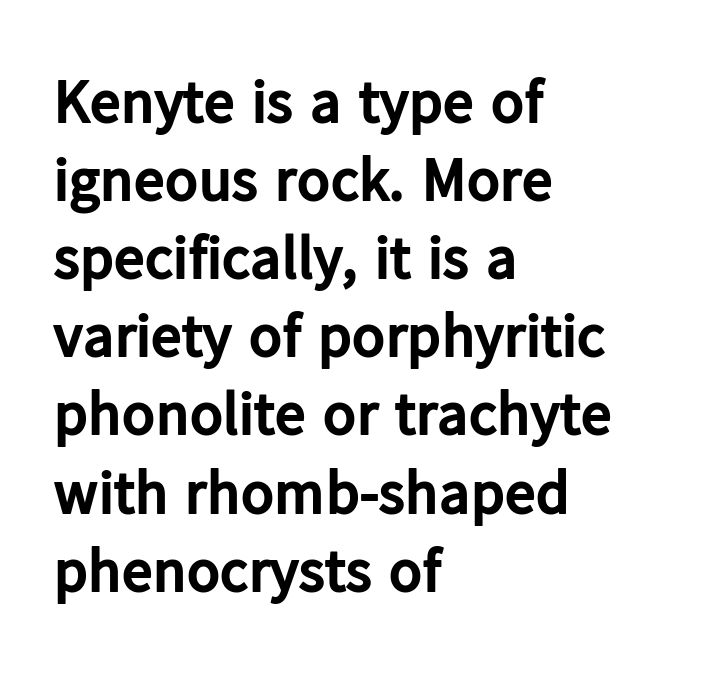
{"serif": "no", "italic": "no", "bold": "yes", "weight": "bold", "width": "normal", "stroke_contrast": "low", "x_height": "medium", "monospaced": "no", "underline": "no", "align": "left", "line_spacing": "normal", "line_spacing_ratio": 1.26, "letter_spacing": "normal", "letter_spacing_em": 0.0, "glyph_px": 62}
